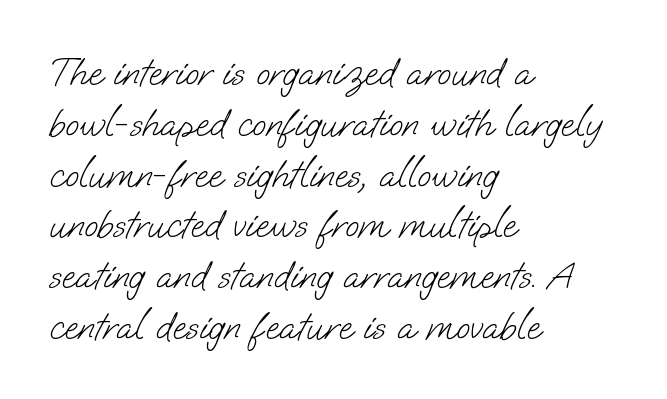
{"serif": "no", "bold": "no", "weight": "light", "width": "normal", "stroke_contrast": "low", "x_height": "small", "monospaced": "no", "underline": "no", "align": "left", "line_spacing": "normal", "line_spacing_ratio": 1.27, "letter_spacing": "normal", "letter_spacing_em": 0.0, "glyph_px": 40}
